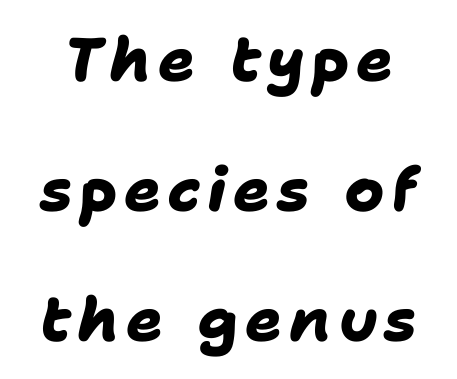
Look at the bottom of the vertical strokes: they stop flat, with no serifs. Here the designer chose a conventional face with non-uniform glyph widths. Line spacing here is loose. Words float on clear page, feet unadorned. Emphasis by weight is at full strength: bold.
